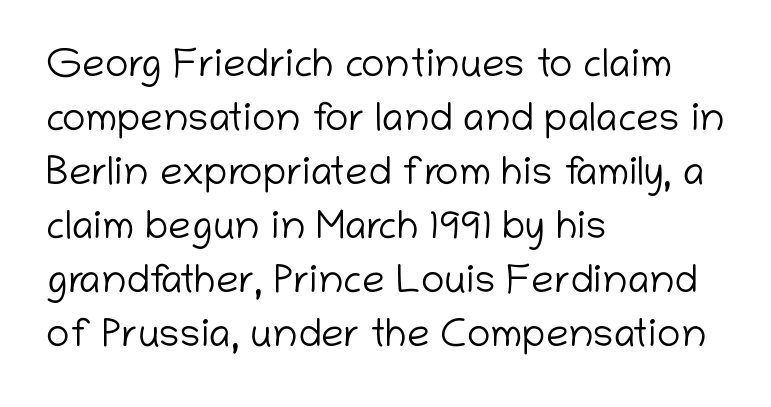
{"serif": "no", "italic": "no", "bold": "no", "weight": "light", "width": "normal", "stroke_contrast": "low", "x_height": "medium", "monospaced": "no", "underline": "no", "align": "left", "line_spacing": "normal", "line_spacing_ratio": 1.35, "letter_spacing": "normal", "letter_spacing_em": 0.0, "glyph_px": 40}
